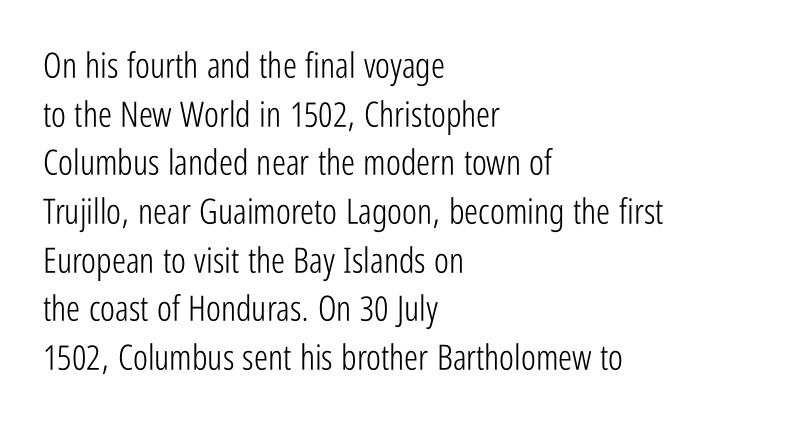
Q: Is the text bold? A: No.
Q: Is the text italic (slanted)? A: No, it is upright.
Q: Is the typeface a serif or a sans-serif typeface? A: Sans-serif.
Q: Is the text underlined? A: No.
Q: How is the paragraph aligned? A: Left-aligned.
Q: Is the spacing between letters normal or unusually wide? A: Normal.
Q: Is the spacing between lines tight, normal or loose? A: Normal.
Q: Width (condensed, normal, or wide)? A: Condensed.
Q: Stroke contrast? A: Low.
Q: x-height? A: Medium.
Q: Monospaced? A: No.
